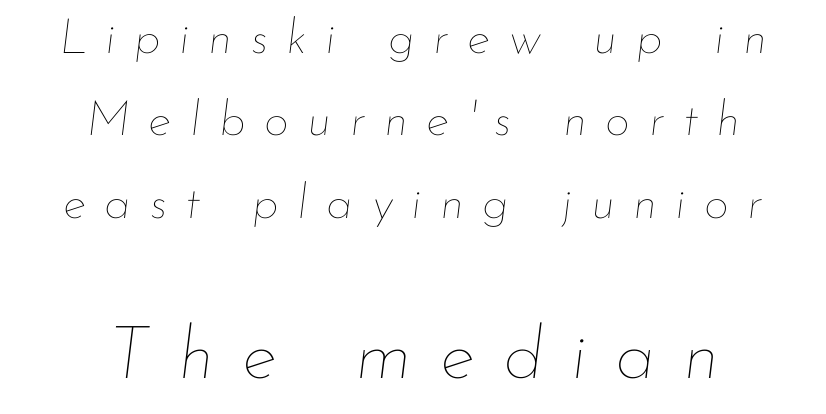
Q: Is the text bold? A: No.
Q: Is the text italic (slanted)? A: Yes, it leans right by about 7 degrees.
Q: Is the text underlined? A: No.
Q: How is the paragraph aligned? A: Centered.
Q: Is the spacing between letters normal or unusually wide? A: Unusually wide.
Q: Is the spacing between lines tight, normal or loose? A: Normal.
Q: Which block of text is set in a larger size, the first (top) or the second (bottom)? A: The second (bottom) one.
Q: Width (condensed, normal, or wide)? A: Normal.
Q: Stroke contrast? A: Low.
Q: x-height? A: Small.
Q: Monospaced? A: No.
